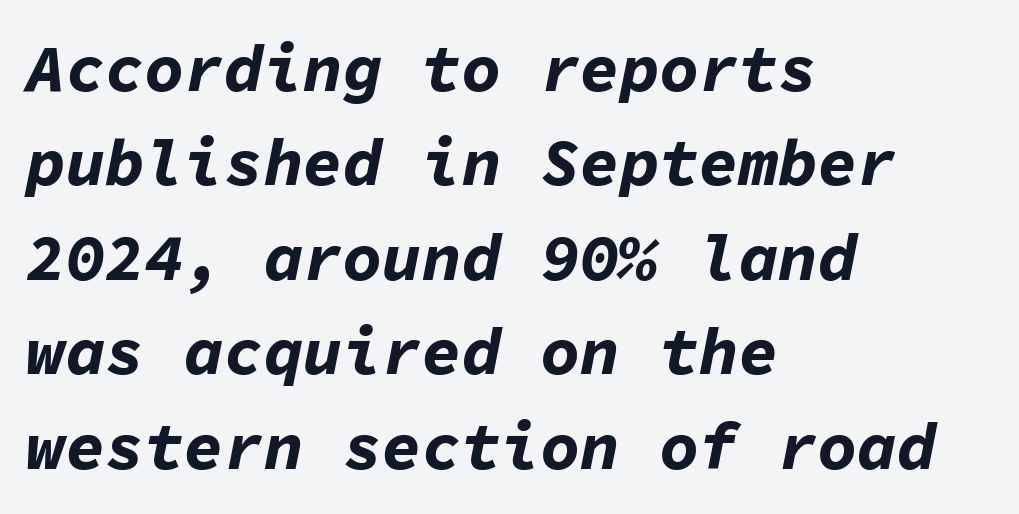
Q: Is the text bold? A: Yes.
Q: Is the text italic (slanted)? A: Yes, it leans right by about 11 degrees.
Q: Is the text underlined? A: No.
Q: How is the paragraph aligned? A: Left-aligned.
Q: Is the spacing between letters normal or unusually wide? A: Normal.
Q: Is the spacing between lines tight, normal or loose? A: Normal.
Q: Width (condensed, normal, or wide)? A: Normal.
Q: Stroke contrast? A: Low.
Q: x-height? A: Medium.
Q: Monospaced? A: Yes.
